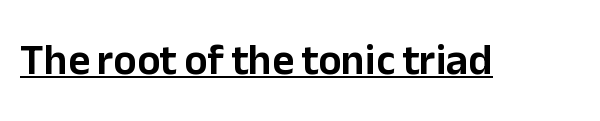
Upright lettering throughout. Descenders here cross a horizontal rule under the line. A typesetter would call this proportional, since set widths differ per character. Look at the bottom of the vertical strokes: they stop flat, with no serifs.
